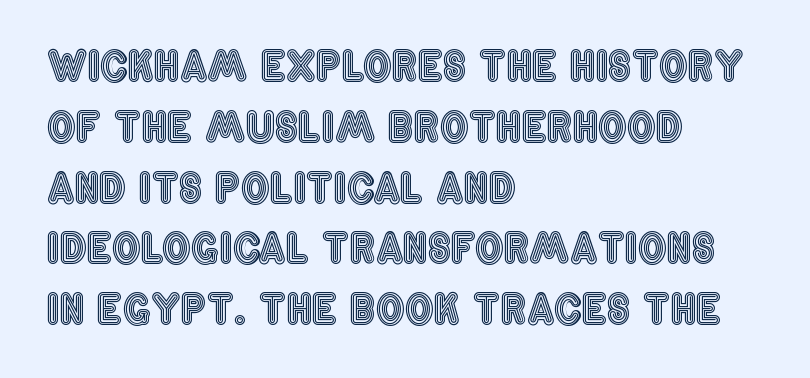
You could call the tracking neutral — neither tight nor loose. Line beginnings align vertically; line endings do not. Is this a fixed-width face? No — the glyphs have proportional, varying widths. One glance says typical: line gaps are just what's usual. Rule under the text: the space is simply empty. Unlike italic type, these characters show no tilt at all.
